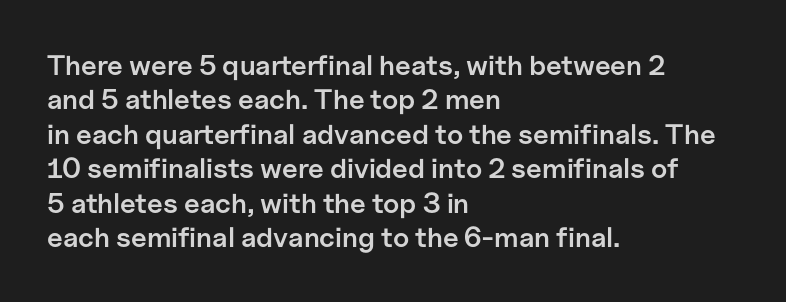
{"serif": "no", "italic": "no", "bold": "semi", "weight": "semibold", "width": "normal", "stroke_contrast": "low", "x_height": "medium", "monospaced": "no", "underline": "no", "align": "left", "line_spacing_ratio": 1.23, "letter_spacing": "normal", "letter_spacing_em": 0.0, "glyph_px": 28}
